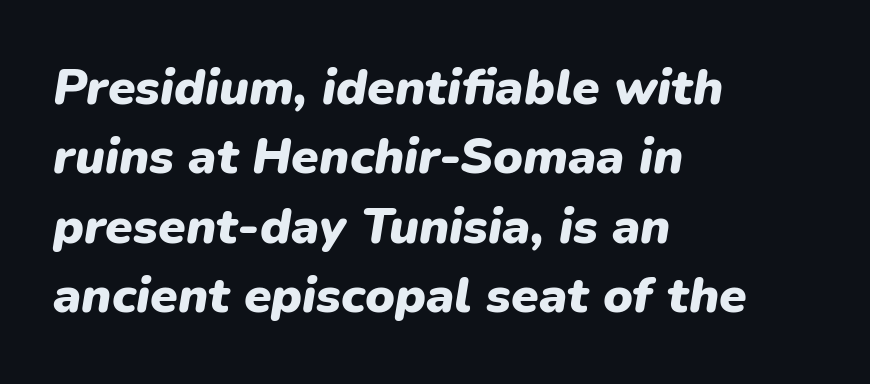
Q: Is the text bold? A: Yes.
Q: Is the text italic (slanted)? A: Yes, it leans right by about 9 degrees.
Q: Is the text underlined? A: No.
Q: How is the paragraph aligned? A: Left-aligned.
Q: Is the spacing between letters normal or unusually wide? A: Normal.
Q: Is the spacing between lines tight, normal or loose? A: Normal.
Q: Width (condensed, normal, or wide)? A: Normal.
Q: Stroke contrast? A: Low.
Q: x-height? A: Medium.
Q: Monospaced? A: No.
